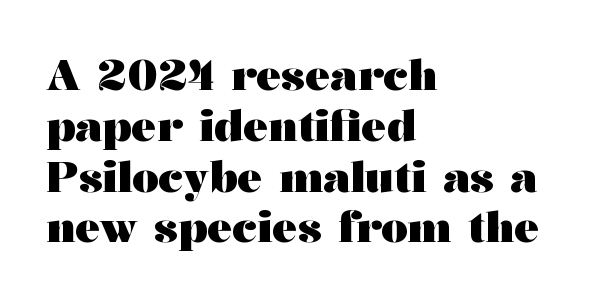
The image shows 42 px heavy, wide serif type, upright; set left-aligned, line spacing 1.21x, normal letter spacing, not underlined; medium stroke contrast and a medium x-height.
